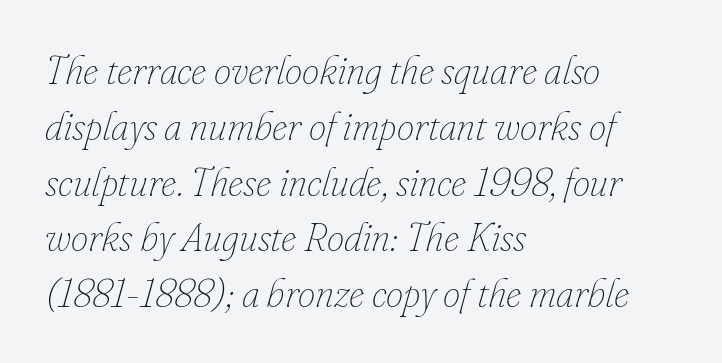
Q: Is the text bold? A: No.
Q: Is the text italic (slanted)? A: Yes, it leans right by about 16 degrees.
Q: Is the text underlined? A: No.
Q: How is the paragraph aligned? A: Left-aligned.
Q: Is the spacing between letters normal or unusually wide? A: Normal.
Q: Is the spacing between lines tight, normal or loose? A: Normal.
Q: Width (condensed, normal, or wide)? A: Normal.
Q: Stroke contrast? A: Low.
Q: x-height? A: Small.
Q: Monospaced? A: No.
